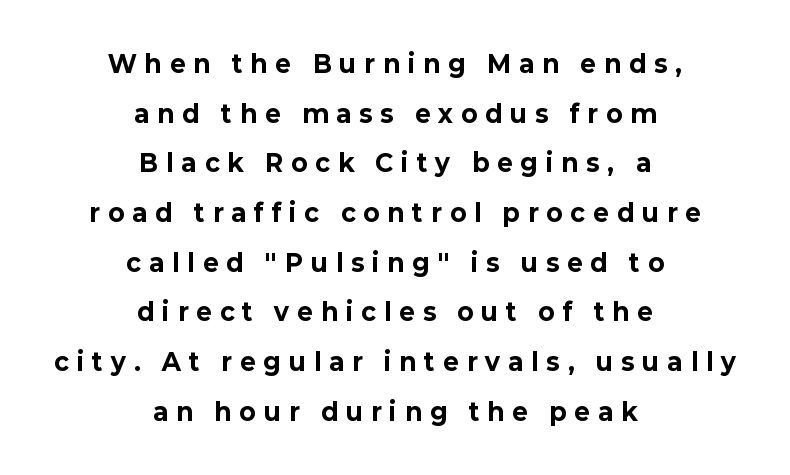
{"italic": "no", "bold": "yes", "underline": "no", "align": "center", "line_spacing": "loose", "line_spacing_ratio": 2.07, "letter_spacing": "wide", "letter_spacing_em": 0.34, "glyph_px": 24}
